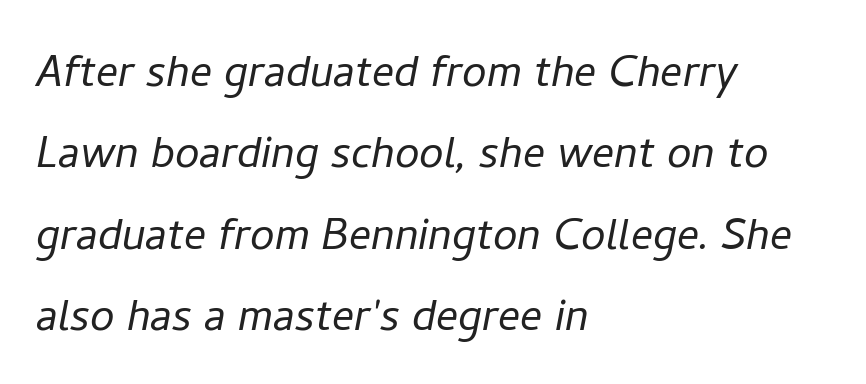
{"italic": "yes", "lean": "right", "slant_degrees": 11, "bold": "no", "weight": "light", "width": "normal", "stroke_contrast": "low", "x_height": "medium", "monospaced": "no", "underline": "no", "align": "left", "line_spacing": "normal", "line_spacing_ratio": 1.48, "letter_spacing": "normal", "letter_spacing_em": 0.0, "glyph_px": 55}
